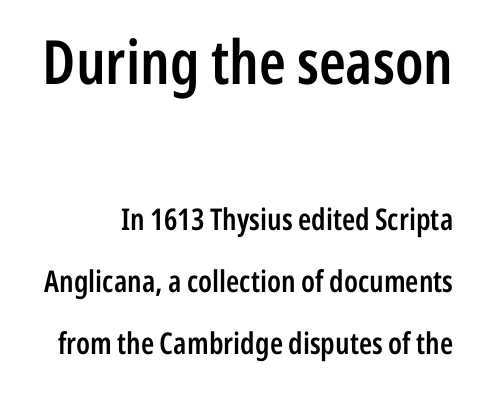
The image shows 61 px semibold, condensed sans-serif type, upright; set loose line spacing (2.06x), normal letter spacing, not underlined; the first (top) block is 2.03x larger; low stroke contrast and a medium x-height.
